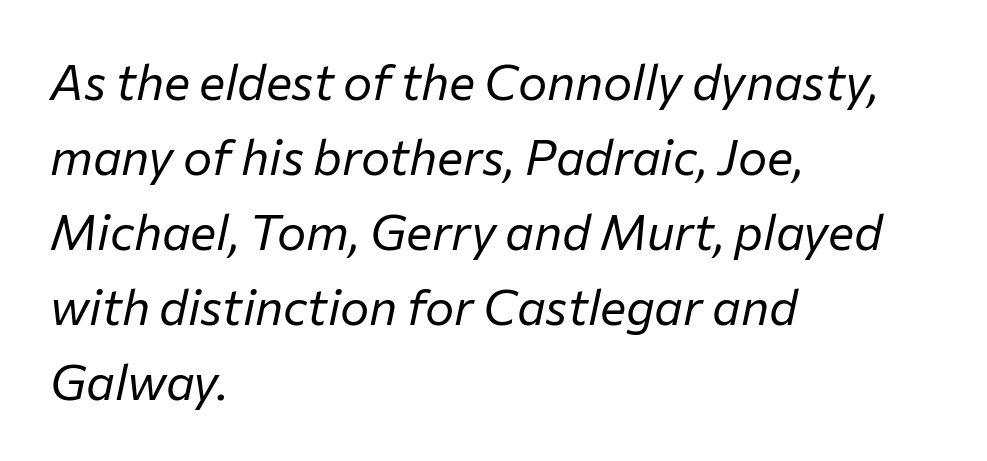
Any mark beneath the type? The region is blank. Horizontally, the lines are justified to the leading edge only. The tracking reads as untouched default to a designer's eye. The rendering uses natural spacing where letterforms have individual widths.
